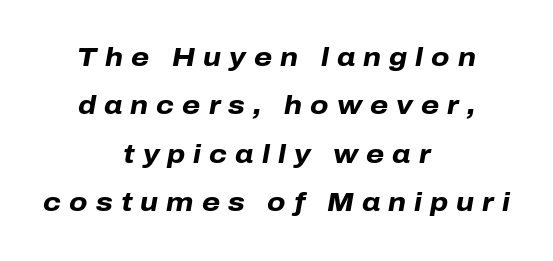
The image shows 26 px bold type, italic (leaning right); set centered, line spacing 1.86x, unusually wide letter spacing (+0.31 em), not underlined.
